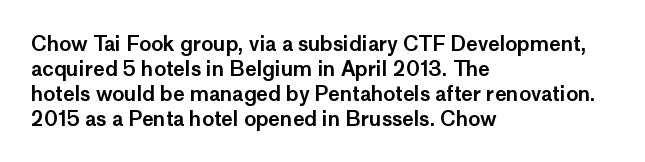
{"italic": "no", "underline": "no", "align": "left", "line_spacing": "normal", "line_spacing_ratio": 1.25, "letter_spacing": "normal", "letter_spacing_em": 0.0, "glyph_px": 20}
